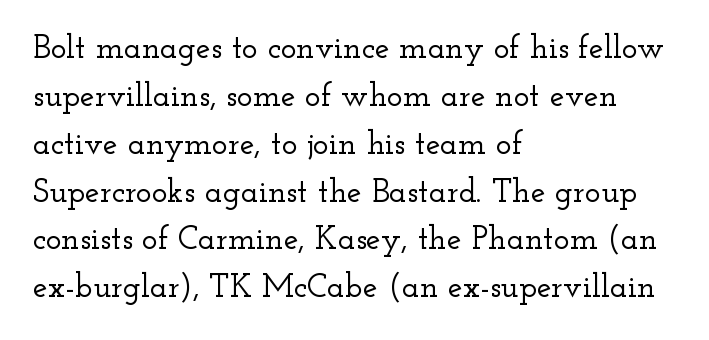
The image shows 33 px wide serif type, upright; set left-aligned, normal line spacing (1.45x), normal letter spacing, not underlined; low stroke contrast and a small x-height.
